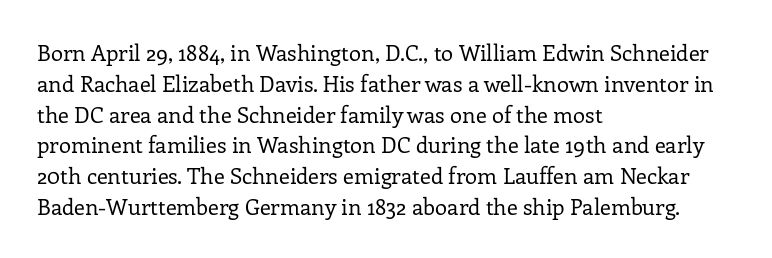
Q: Is the text bold? A: No.
Q: Is the text italic (slanted)? A: No, it is upright.
Q: Is the text underlined? A: No.
Q: How is the paragraph aligned? A: Left-aligned.
Q: Is the spacing between letters normal or unusually wide? A: Normal.
Q: Is the spacing between lines tight, normal or loose? A: Normal.
